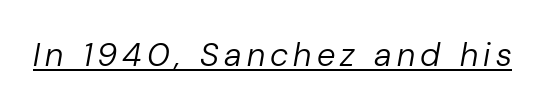
Q: Is the text bold? A: No.
Q: Is the text italic (slanted)? A: Yes, it leans right by about 10 degrees.
Q: Is the text underlined? A: Yes.
Q: Width (condensed, normal, or wide)? A: Normal.
Q: Stroke contrast? A: Low.
Q: x-height? A: Medium.
Q: Monospaced? A: No.
